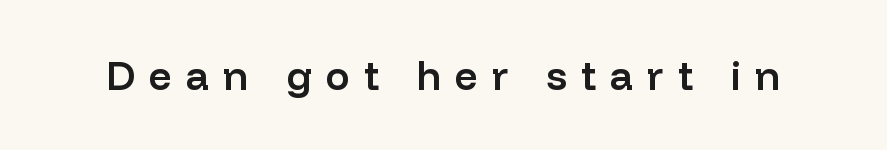
{"serif": "no", "italic": "no", "bold": "semi", "weight": "semibold", "width": "normal", "stroke_contrast": "low", "x_height": "medium", "monospaced": "no", "underline": "no", "letter_spacing": "wide", "letter_spacing_em": 0.35, "glyph_px": 40}
